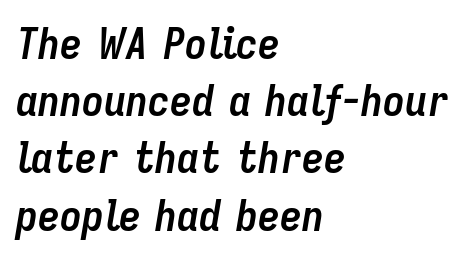
Vertical spacing — default. A typesetter would mark this as italic. Bare-footed words on every line. The horizontal fit of the characters is conventional and even. Caption: multi-line text, flush left, ragged right. Its strokes are broad and dark, the hallmark of bold type.
